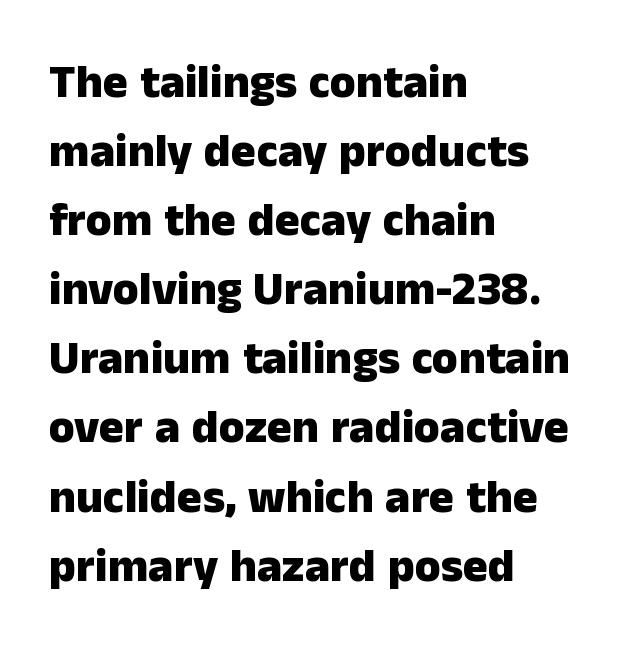
The image shows 47 px heavy sans-serif type, upright; set left-aligned, normal line spacing (1.47x), normal letter spacing, not underlined; low stroke contrast and a medium x-height.
